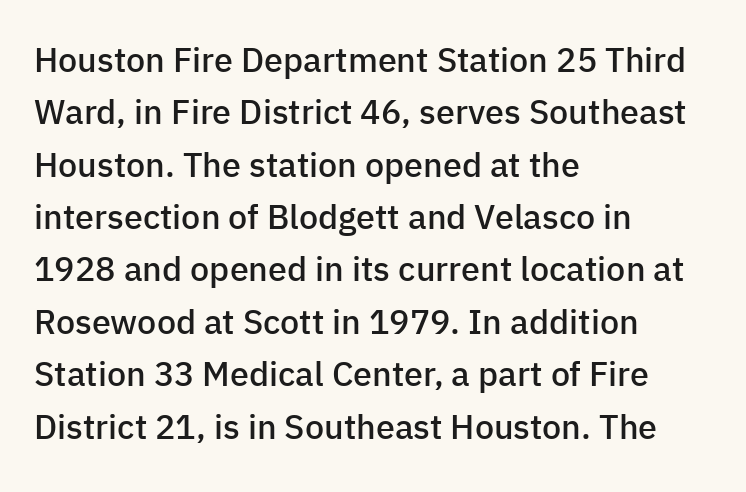
{"serif": "no", "italic": "no", "bold": "semi", "weight": "semibold", "width": "normal", "stroke_contrast": "low", "x_height": "medium", "monospaced": "no", "underline": "no", "align": "left", "line_spacing": "normal", "line_spacing_ratio": 1.54, "letter_spacing": "normal", "letter_spacing_em": 0.0, "glyph_px": 34}
